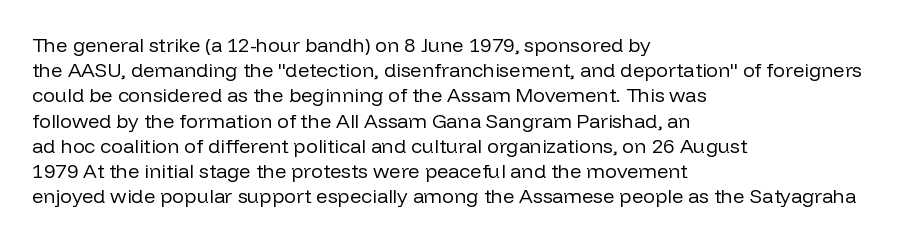
Q: Is the text bold? A: No.
Q: Is the text italic (slanted)? A: No, it is upright.
Q: Is the text underlined? A: No.
Q: How is the paragraph aligned? A: Left-aligned.
Q: Is the spacing between letters normal or unusually wide? A: Normal.
Q: Is the spacing between lines tight, normal or loose? A: Normal.
